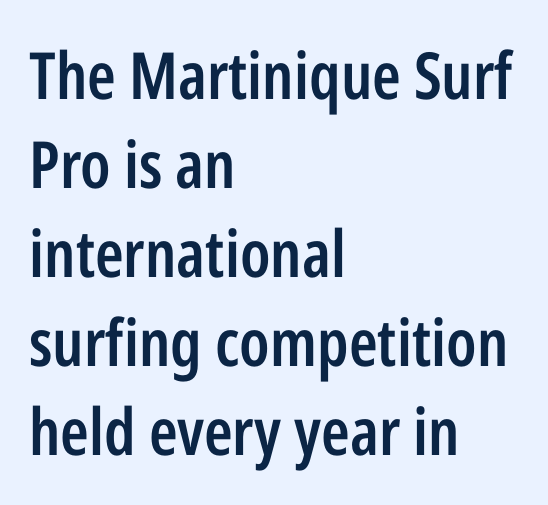
{"serif": "no", "italic": "no", "bold": "semi", "weight": "semibold", "width": "condensed", "stroke_contrast": "low", "x_height": "medium", "monospaced": "no", "underline": "no", "align": "left", "line_spacing": "normal", "line_spacing_ratio": 1.37, "letter_spacing": "normal", "letter_spacing_em": 0.0, "glyph_px": 65}
